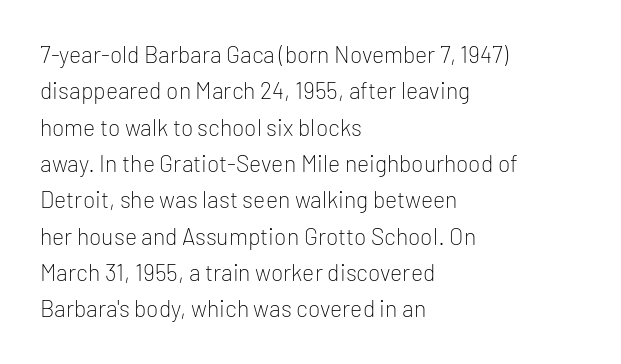
Compared with typical paragraphs, the rows here are spaced about the same. The letterforms sit at book weight or below. Ascenders rise straight up at ninety degrees. The lines are quadded left. Check the space under the baseline: it is left empty. Tracking value appears to be zero — textbook default spacing.
